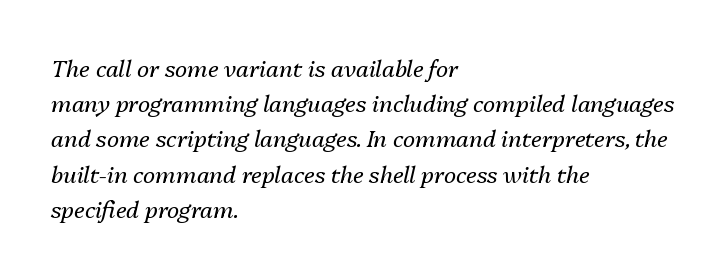
A typesetter would mark this as italic. Each row of text sits above clean, open space. Each stroke keeps to a modest, everyday thickness or less. Regarding leading, the lines here are spaced in the standard way. The text block is weighted toward the left margin, trailing off unevenly rightward.
